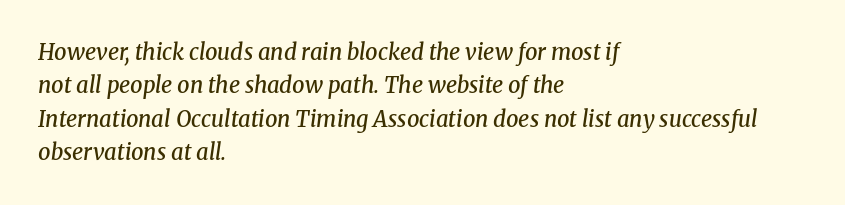
Q: Is the text bold? A: Semi-bold.
Q: Is the text italic (slanted)? A: Yes, it leans right by about 8 degrees.
Q: Is the text underlined? A: No.
Q: How is the paragraph aligned? A: Left-aligned.
Q: Is the spacing between letters normal or unusually wide? A: Normal.
Q: Is the spacing between lines tight, normal or loose? A: Normal.
